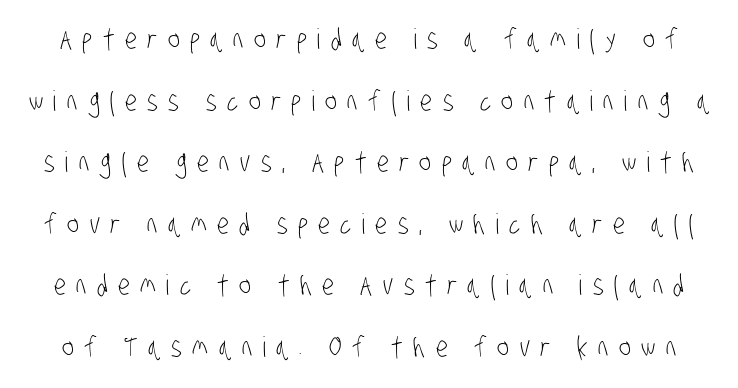
Q: Is the text bold? A: No.
Q: Is the typeface a serif or a sans-serif typeface? A: Sans-serif.
Q: Is the text underlined? A: No.
Q: Is the spacing between letters normal or unusually wide? A: Unusually wide.
Q: Is the spacing between lines tight, normal or loose? A: Loose.
Q: Width (condensed, normal, or wide)? A: Condensed.
Q: Stroke contrast? A: Low.
Q: x-height? A: Large.
Q: Monospaced? A: No.
